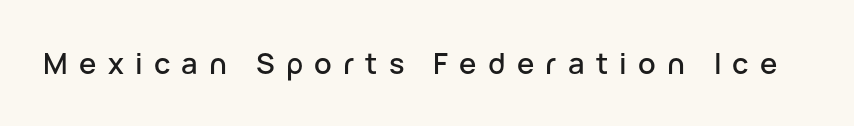
The image shows 29 px sans-serif type, upright; set unusually wide letter spacing (+0.39 em), not underlined; low stroke contrast and a medium x-height.
